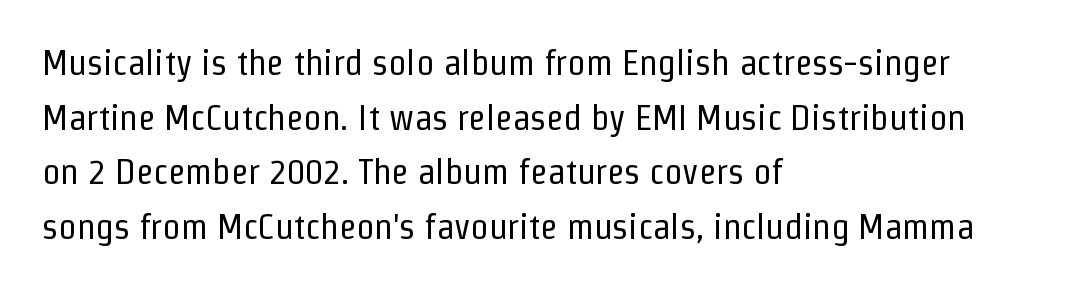
{"serif": "no", "italic": "no", "bold": "no", "weight": "regular", "width": "condensed", "stroke_contrast": "low", "x_height": "medium", "monospaced": "no", "underline": "no", "align": "left", "line_spacing": "normal", "line_spacing_ratio": 1.52, "letter_spacing": "normal", "letter_spacing_em": 0.0, "glyph_px": 36}
